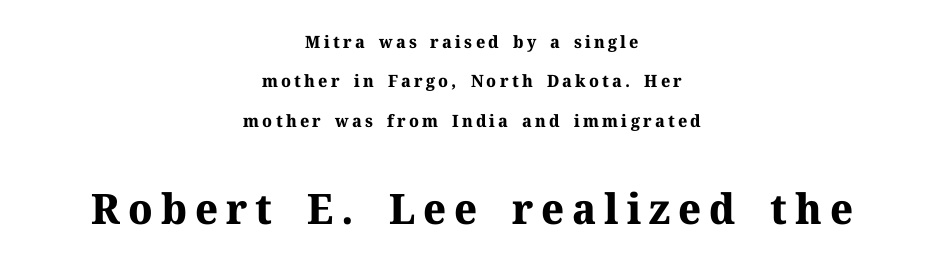
The image shows 42 px bold serif type, upright; set centered, loose line spacing (2.31x), not underlined; the second (bottom) block is 2.47x larger; medium stroke contrast and a medium x-height.
